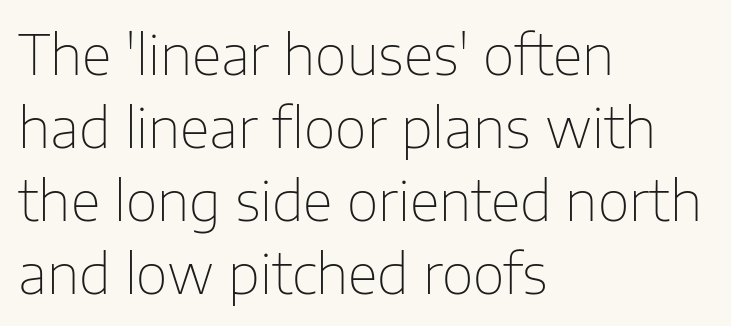
The image shows 55 px thin sans-serif type, upright; set left-aligned, normal line spacing (1.33x), normal letter spacing, not underlined; low stroke contrast and a medium x-height.
